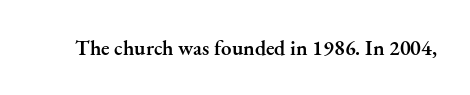
Q: Is the text bold? A: Semi-bold.
Q: Is the text italic (slanted)? A: No, it is upright.
Q: Is the text underlined? A: No.
Q: Is the spacing between letters normal or unusually wide? A: Normal.
